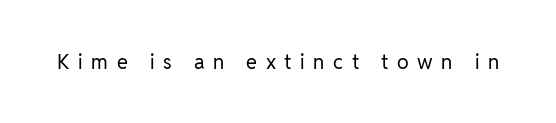
{"italic": "no", "bold": "no", "underline": "no", "letter_spacing": "wide", "letter_spacing_em": 0.43, "glyph_px": 20}
